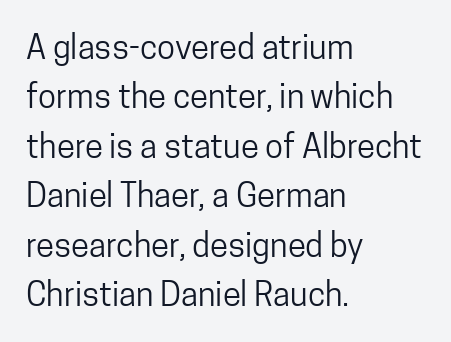
The image shows 33 px regular-weight, condensed sans-serif type, upright; set left-aligned, normal line spacing (1.5x), normal letter spacing, not underlined; low stroke contrast and a medium x-height.
